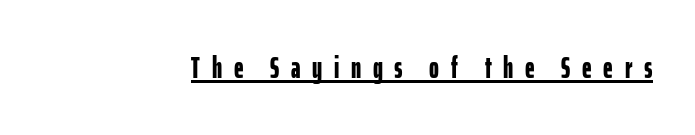
The image shows 30 px bold, condensed sans-serif type, upright; set unusually wide letter spacing (+0.39 em), underlined; low stroke contrast and a medium x-height.
